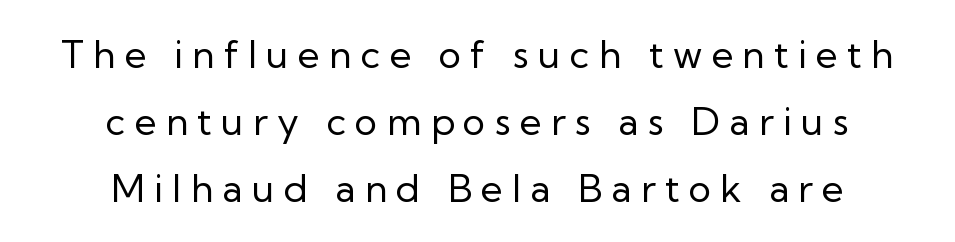
Q: Is the text bold? A: No.
Q: Is the text italic (slanted)? A: No, it is upright.
Q: Is the typeface a serif or a sans-serif typeface? A: Sans-serif.
Q: Is the text underlined? A: No.
Q: How is the paragraph aligned? A: Centered.
Q: Is the spacing between letters normal or unusually wide? A: Unusually wide.
Q: Width (condensed, normal, or wide)? A: Normal.
Q: Stroke contrast? A: Low.
Q: x-height? A: Medium.
Q: Monospaced? A: No.
